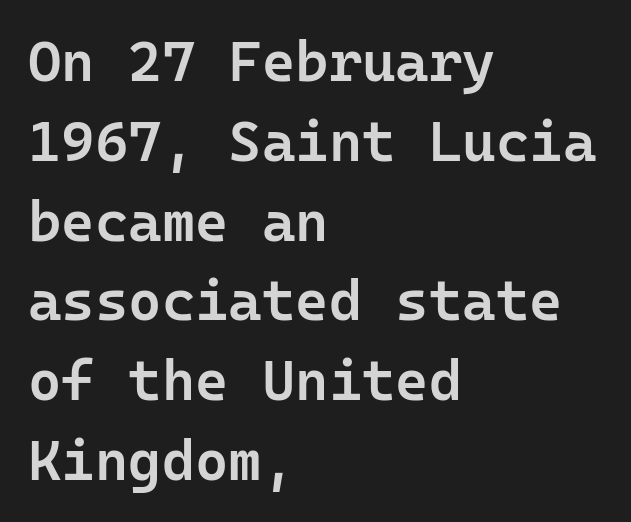
Q: Is the text bold? A: Semi-bold.
Q: Is the text italic (slanted)? A: No, it is upright.
Q: Is the typeface a serif or a sans-serif typeface? A: Sans-serif.
Q: Is the text underlined? A: No.
Q: How is the paragraph aligned? A: Left-aligned.
Q: Is the spacing between letters normal or unusually wide? A: Normal.
Q: Is the spacing between lines tight, normal or loose? A: Normal.
Q: Width (condensed, normal, or wide)? A: Normal.
Q: Stroke contrast? A: Low.
Q: x-height? A: Medium.
Q: Monospaced? A: Yes.
